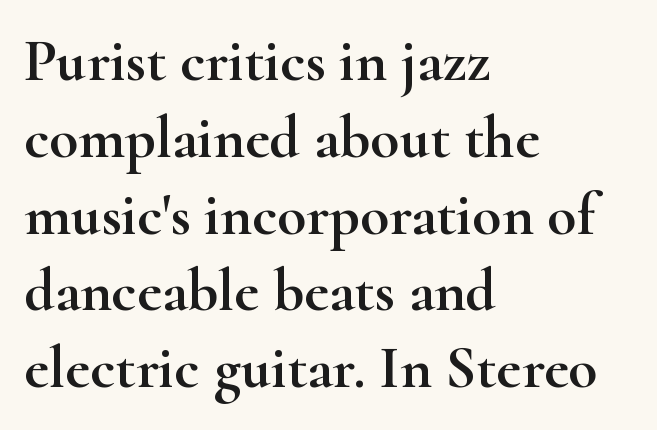
{"serif": "yes", "italic": "no", "width": "wide", "stroke_contrast": "high", "x_height": "small", "monospaced": "no", "underline": "no", "align": "left", "line_spacing": "normal", "line_spacing_ratio": 1.28, "letter_spacing": "normal", "letter_spacing_em": 0.0, "glyph_px": 60}
